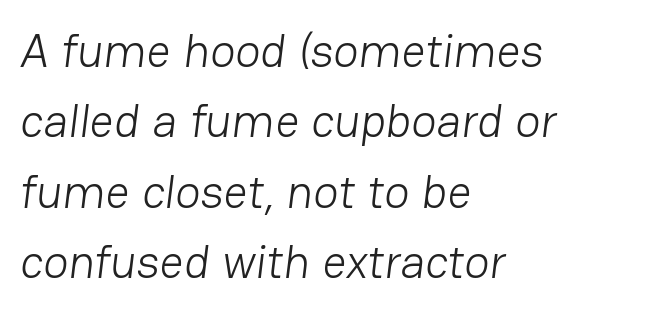
Q: Is the text bold? A: No.
Q: Is the typeface a serif or a sans-serif typeface? A: Sans-serif.
Q: Is the text underlined? A: No.
Q: How is the paragraph aligned? A: Left-aligned.
Q: Is the spacing between letters normal or unusually wide? A: Normal.
Q: Is the spacing between lines tight, normal or loose? A: Normal.
Q: Width (condensed, normal, or wide)? A: Normal.
Q: Stroke contrast? A: Low.
Q: x-height? A: Medium.
Q: Monospaced? A: No.
